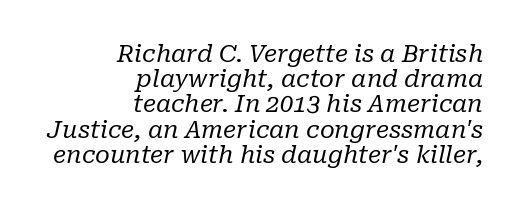
Q: Is the text bold? A: No.
Q: Is the text italic (slanted)? A: Yes, it leans right by about 10 degrees.
Q: Is the text underlined? A: No.
Q: How is the paragraph aligned? A: Right-aligned.
Q: Is the spacing between letters normal or unusually wide? A: Normal.
Q: Is the spacing between lines tight, normal or loose? A: Tight.
